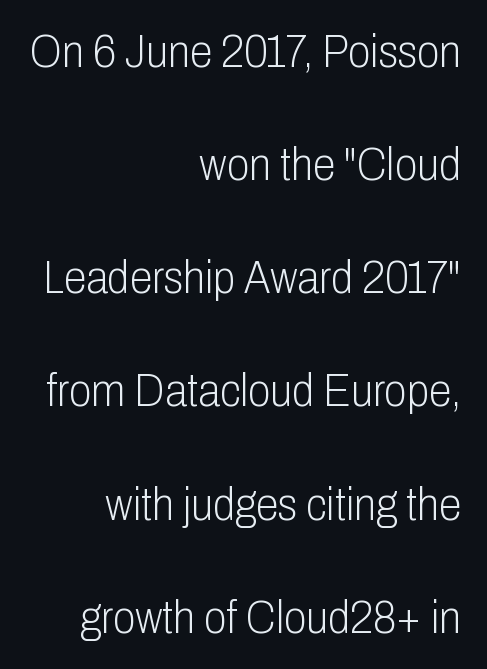
Q: Is the text bold? A: No.
Q: Is the text italic (slanted)? A: No, it is upright.
Q: Is the typeface a serif or a sans-serif typeface? A: Sans-serif.
Q: Is the text underlined? A: No.
Q: How is the paragraph aligned? A: Right-aligned.
Q: Is the spacing between letters normal or unusually wide? A: Normal.
Q: Is the spacing between lines tight, normal or loose? A: Loose.
Q: Width (condensed, normal, or wide)? A: Condensed.
Q: Stroke contrast? A: Low.
Q: x-height? A: Medium.
Q: Monospaced? A: No.
